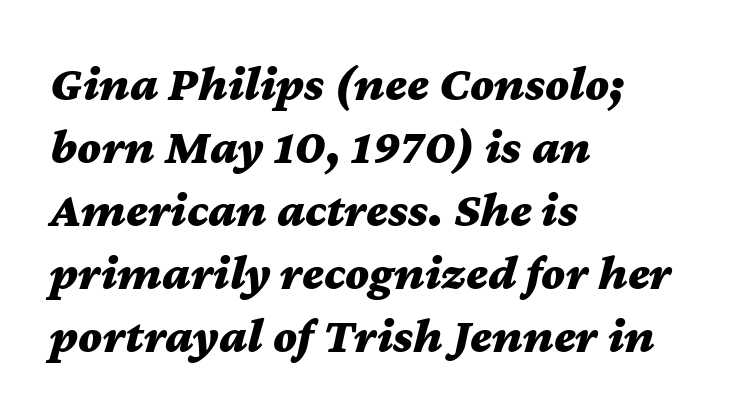
Q: Is the text bold? A: Yes.
Q: Is the text italic (slanted)? A: Yes, it leans right by about 12 degrees.
Q: Is the text underlined? A: No.
Q: How is the paragraph aligned? A: Left-aligned.
Q: Is the spacing between letters normal or unusually wide? A: Normal.
Q: Is the spacing between lines tight, normal or loose? A: Normal.
Q: Width (condensed, normal, or wide)? A: Wide.
Q: Stroke contrast? A: Medium.
Q: x-height? A: Medium.
Q: Monospaced? A: No.
